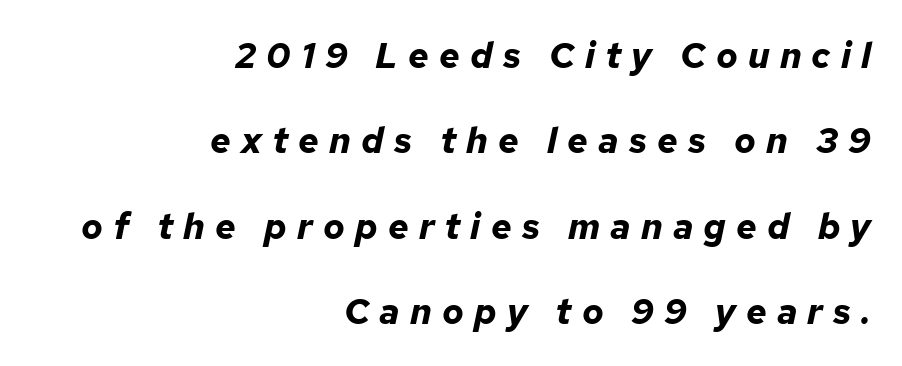
Each word looks stretched out because of the extra space between its letters. The glyphs are unaccompanied by any horizontal stroke below them. These lines stack with their right ends in a neat column. The typography opts for an oblique posture over an upright one. The passage shown is emphatically bold. How would I describe the line gaps? Wide and relaxed.
